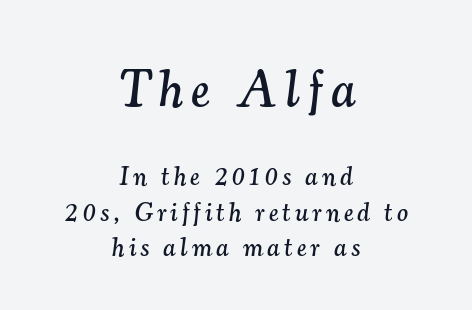
{"serif": "yes", "italic": "yes", "lean": "right", "slant_degrees": 7, "width": "normal", "stroke_contrast": "medium", "x_height": "small", "monospaced": "no", "underline": "no", "align": "center", "line_spacing": "normal", "line_spacing_ratio": 1.36, "larger_block": "first", "size_ratio": 1.96, "glyph_px": 51}
